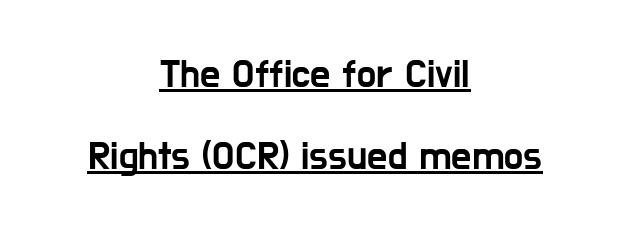
Q: Is the text italic (slanted)? A: No, it is upright.
Q: Is the typeface a serif or a sans-serif typeface? A: Sans-serif.
Q: Is the text underlined? A: Yes.
Q: How is the paragraph aligned? A: Centered.
Q: Is the spacing between letters normal or unusually wide? A: Normal.
Q: Is the spacing between lines tight, normal or loose? A: Loose.
Q: Width (condensed, normal, or wide)? A: Condensed.
Q: Stroke contrast? A: Low.
Q: x-height? A: Medium.
Q: Monospaced? A: No.
